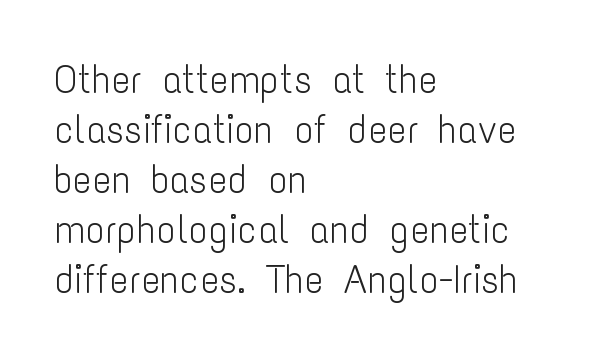
{"serif": "no", "italic": "no", "bold": "no", "weight": "light", "width": "condensed", "stroke_contrast": "low", "x_height": "medium", "monospaced": "no", "underline": "no", "align": "left", "line_spacing": "normal", "line_spacing_ratio": 1.25, "letter_spacing": "normal", "letter_spacing_em": 0.0, "glyph_px": 40}
